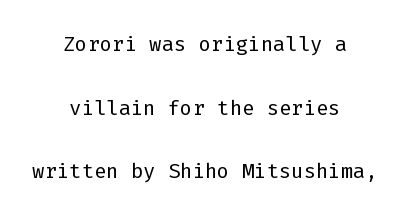
The image shows 29 px light sans-serif type, upright, monospaced; set centered, loose line spacing (2.19x), normal letter spacing, not underlined; low stroke contrast and a medium x-height.
